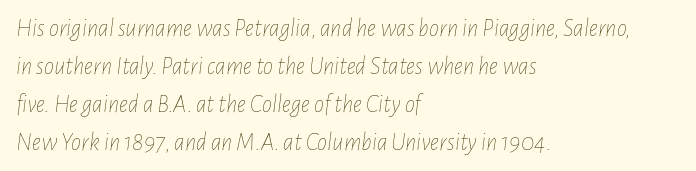
{"italic": "yes", "lean": "right", "slant_degrees": 7, "bold": "no", "underline": "no", "align": "left", "line_spacing": "normal", "line_spacing_ratio": 1.52, "letter_spacing": "normal", "letter_spacing_em": 0.0, "glyph_px": 25}
